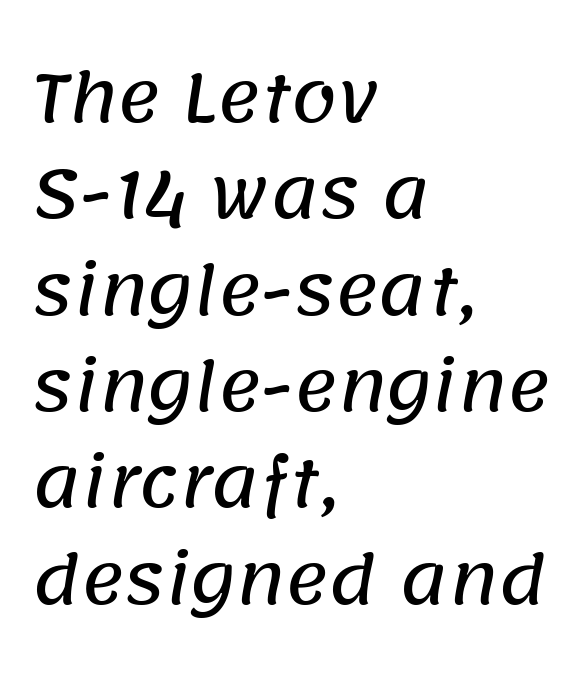
Q: Is the typeface a serif or a sans-serif typeface? A: Sans-serif.
Q: Is the text underlined? A: No.
Q: How is the paragraph aligned? A: Left-aligned.
Q: Is the spacing between letters normal or unusually wide? A: Normal.
Q: Is the spacing between lines tight, normal or loose? A: Normal.
Q: Width (condensed, normal, or wide)? A: Normal.
Q: Stroke contrast? A: Low.
Q: x-height? A: Large.
Q: Monospaced? A: No.
